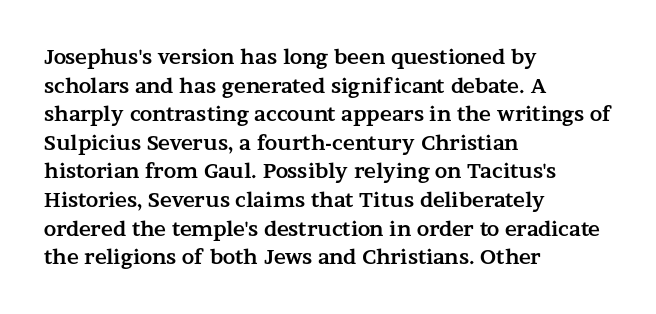
The image shows 20 px bold type, upright; set left-aligned, normal line spacing (1.43x), normal letter spacing, not underlined.
